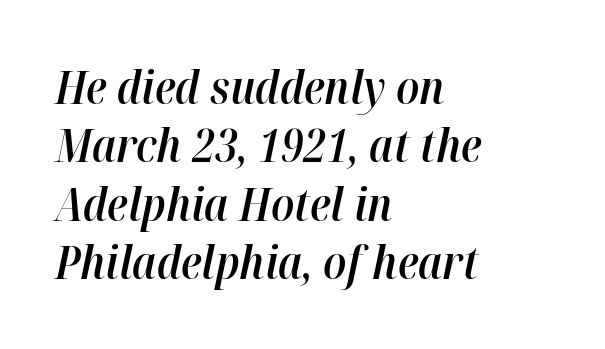
{"italic": "yes", "lean": "right", "slant_degrees": 12, "bold": "semi", "weight": "semibold", "width": "normal", "stroke_contrast": "high", "x_height": "medium", "monospaced": "no", "underline": "no", "align": "left", "line_spacing": "normal", "line_spacing_ratio": 1.3, "letter_spacing": "normal", "letter_spacing_em": 0.0, "glyph_px": 45}
